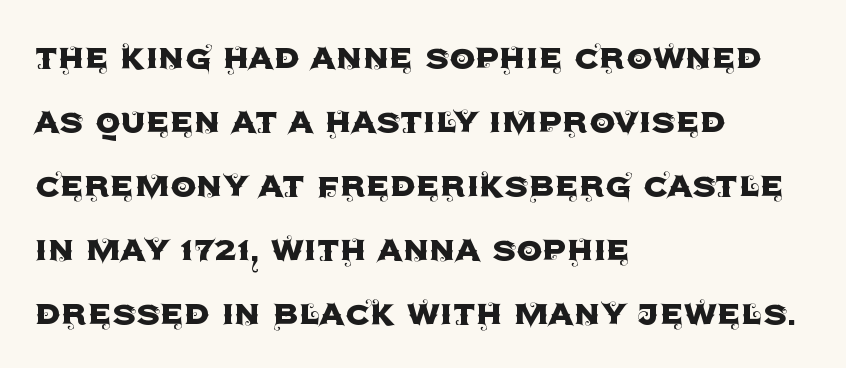
The image shows 41 px sans-serif type, upright; set left-aligned, normal line spacing (1.56x), normal letter spacing, not underlined; a large x-height.
